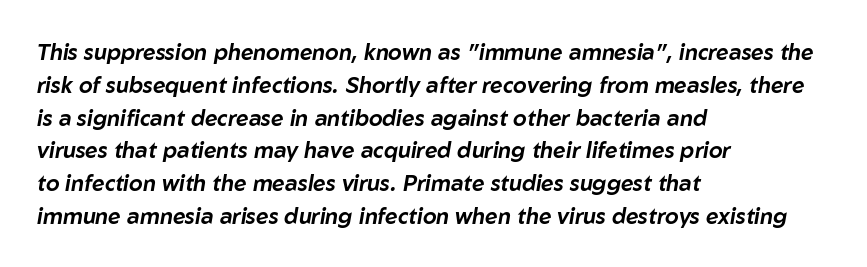
Check the space under the baseline: it is left empty. Vertical spacing — default. The face used here has a pronounced slope to its letters. Line starts are locked; line ends wander.
